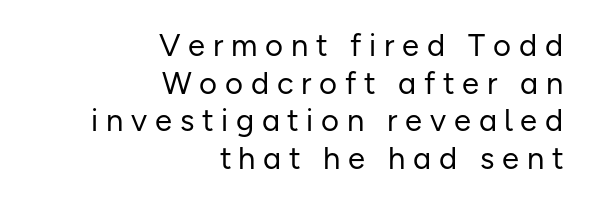
Q: Is the text bold? A: No.
Q: Is the text italic (slanted)? A: No, it is upright.
Q: Is the typeface a serif or a sans-serif typeface? A: Sans-serif.
Q: Is the text underlined? A: No.
Q: How is the paragraph aligned? A: Right-aligned.
Q: Is the spacing between letters normal or unusually wide? A: Unusually wide.
Q: Width (condensed, normal, or wide)? A: Normal.
Q: Stroke contrast? A: Low.
Q: x-height? A: Medium.
Q: Monospaced? A: No.
